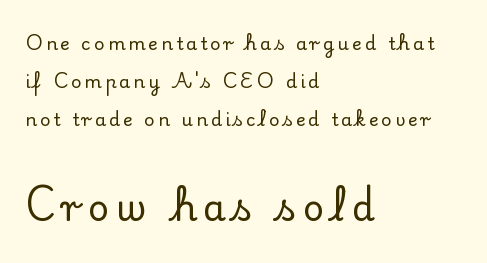
Yep, those are serifs on the letters. Lines of text with bare space underneath. Alignment: flush left. Is this a fixed-width face? No — the glyphs have proportional, varying widths. Top chunk: small. Bottom chunk: large. Tall strokes in this sample are plumb rather than angled.
